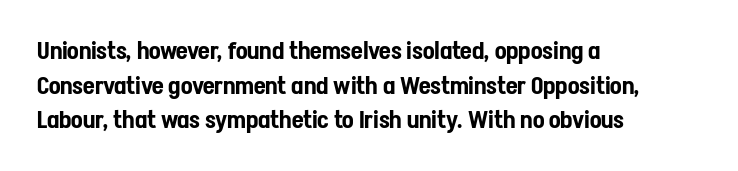
Q: Is the text italic (slanted)? A: No, it is upright.
Q: Is the text underlined? A: No.
Q: How is the paragraph aligned? A: Left-aligned.
Q: Is the spacing between letters normal or unusually wide? A: Normal.
Q: Is the spacing between lines tight, normal or loose? A: Normal.
